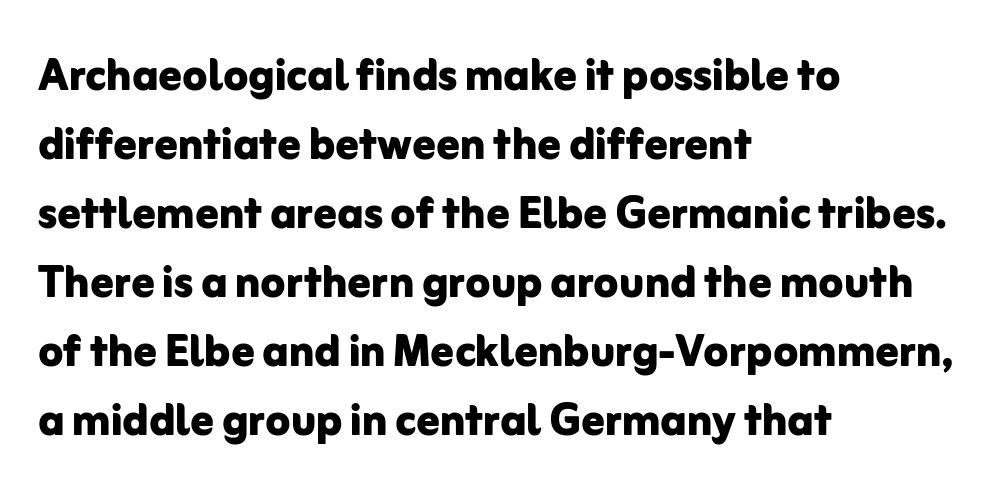
The letters stand straight up with perfectly vertical stems. Alignment: flush left. Is the letter spacing exaggerated? No — it looks like the ordinary default. The typesetting leans heavy: a genuine bold. The strip under each line holds only bare page. Proportional: the letters do not fall into vertical columns.
